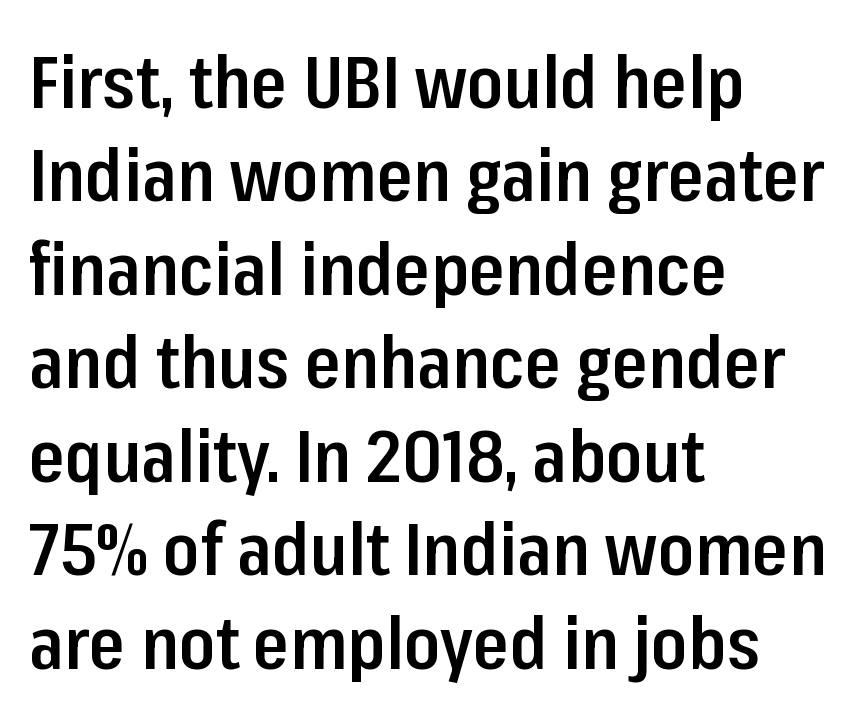
The image shows 73 px semibold, condensed sans-serif type, upright; set left-aligned, normal line spacing (1.28x), normal letter spacing, not underlined; low stroke contrast and a medium x-height.
